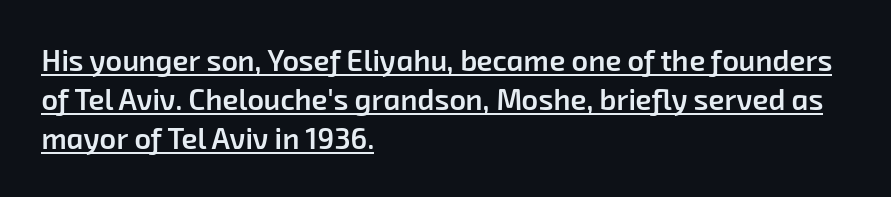
Q: Is the text bold? A: Semi-bold.
Q: Is the typeface a serif or a sans-serif typeface? A: Sans-serif.
Q: Is the text underlined? A: Yes.
Q: How is the paragraph aligned? A: Left-aligned.
Q: Is the spacing between letters normal or unusually wide? A: Normal.
Q: Is the spacing between lines tight, normal or loose? A: Normal.
Q: Width (condensed, normal, or wide)? A: Normal.
Q: Stroke contrast? A: Low.
Q: x-height? A: Medium.
Q: Monospaced? A: No.
